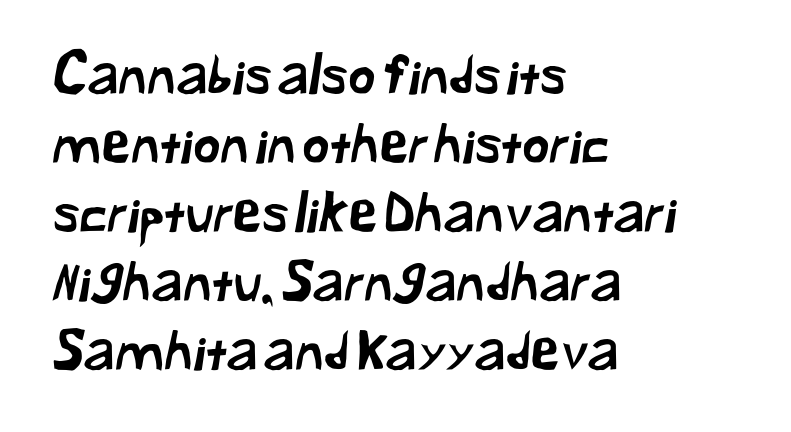
Q: Is the typeface a serif or a sans-serif typeface? A: Sans-serif.
Q: Is the text underlined? A: No.
Q: How is the paragraph aligned? A: Left-aligned.
Q: Is the spacing between letters normal or unusually wide? A: Normal.
Q: Is the spacing between lines tight, normal or loose? A: Normal.
Q: Width (condensed, normal, or wide)? A: Normal.
Q: Stroke contrast? A: Low.
Q: x-height? A: Medium.
Q: Monospaced? A: No.
